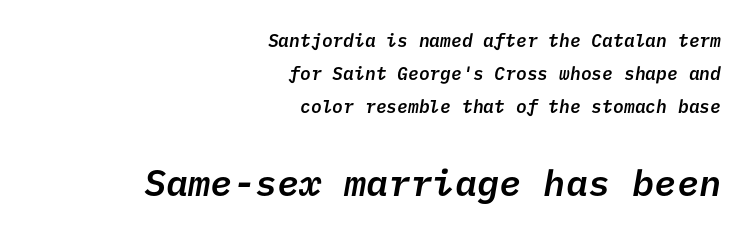
Q: Is the text bold? A: Semi-bold.
Q: Is the typeface a serif or a sans-serif typeface? A: Sans-serif.
Q: Is the text underlined? A: No.
Q: How is the paragraph aligned? A: Right-aligned.
Q: Is the spacing between letters normal or unusually wide? A: Normal.
Q: Which block of text is set in a larger size, the first (top) or the second (bottom)? A: The second (bottom) one.
Q: Width (condensed, normal, or wide)? A: Normal.
Q: Stroke contrast? A: Low.
Q: x-height? A: Medium.
